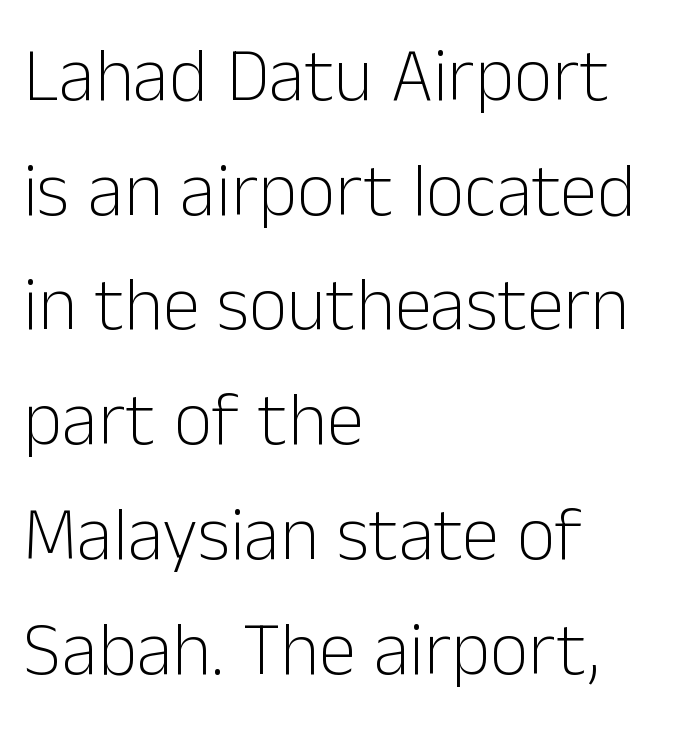
{"serif": "no", "italic": "no", "bold": "no", "weight": "light", "width": "normal", "stroke_contrast": "low", "x_height": "medium", "monospaced": "no", "underline": "no", "align": "left", "line_spacing": "normal", "line_spacing_ratio": 1.53, "letter_spacing": "normal", "letter_spacing_em": 0.0, "glyph_px": 75}
